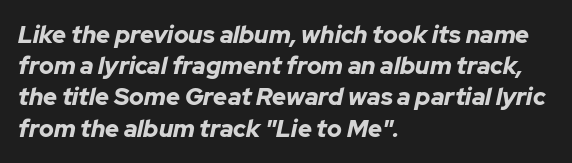
{"italic": "yes", "lean": "right", "slant_degrees": 12, "bold": "yes", "underline": "no", "align": "left", "line_spacing": "normal", "line_spacing_ratio": 1.3, "letter_spacing": "normal", "letter_spacing_em": 0.0, "glyph_px": 24}
